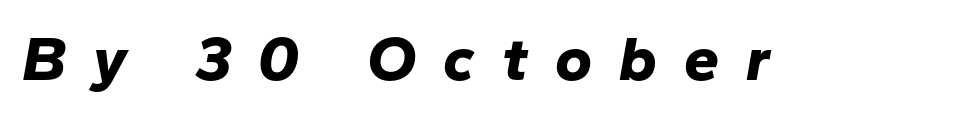
Q: Is the text bold? A: Yes.
Q: Is the text italic (slanted)? A: Yes, it leans right by about 10 degrees.
Q: Is the text underlined? A: No.
Q: Is the spacing between letters normal or unusually wide? A: Unusually wide.
Q: Width (condensed, normal, or wide)? A: Normal.
Q: Stroke contrast? A: Low.
Q: x-height? A: Medium.
Q: Monospaced? A: No.
